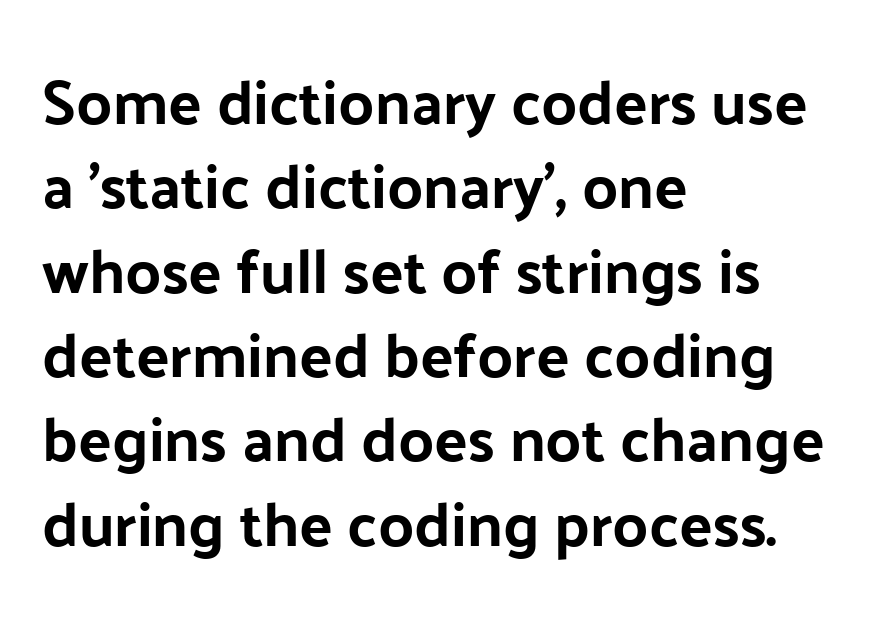
The image shows 62 px sans-serif type, upright; set left-aligned, normal line spacing (1.36x), normal letter spacing, not underlined; low stroke contrast and a medium x-height.
